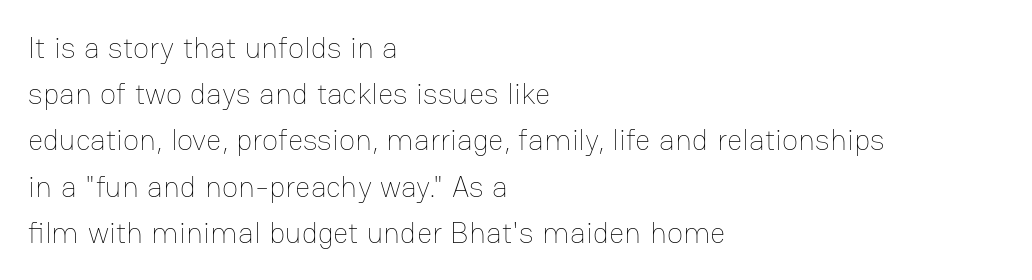
The image shows 30 px thin type, upright; set left-aligned, normal line spacing (1.54x), normal letter spacing, not underlined; low stroke contrast and a medium x-height.
